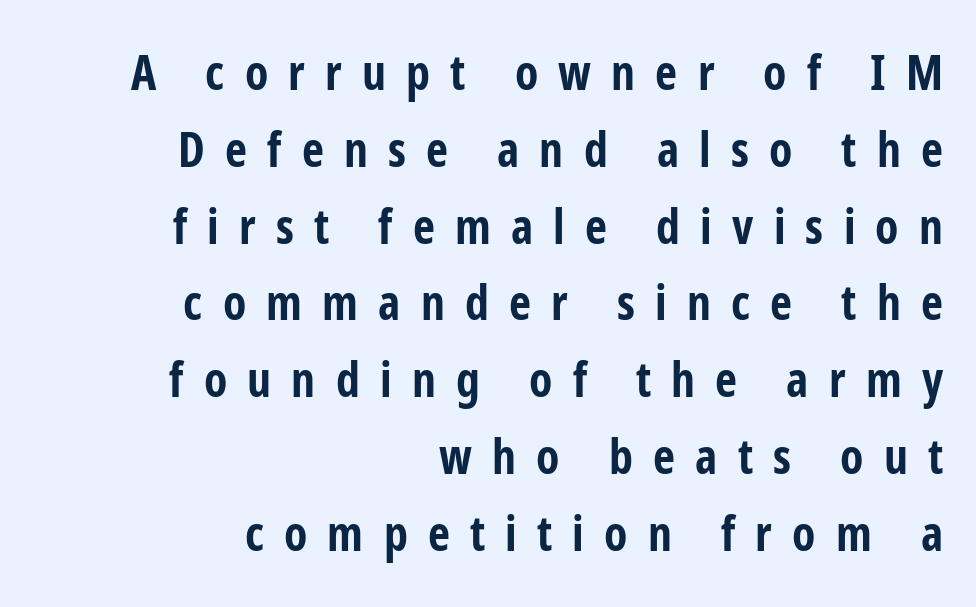
The image shows 48 px bold, condensed sans-serif type, upright; set right-aligned, normal line spacing (1.6x), unusually wide letter spacing (+0.42 em), not underlined; low stroke contrast and a medium x-height.
